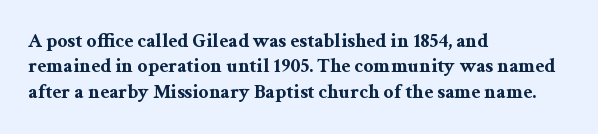
The image shows 20 px bold type, upright; set left-aligned, normal line spacing (1.27x), normal letter spacing, not underlined.
